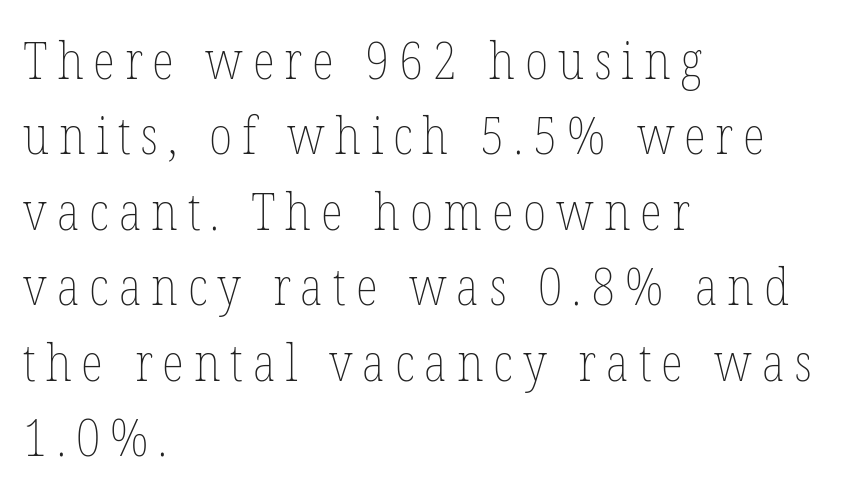
The strip under each line holds only bare page. The passage shown is typed in a proportional face where columns would drift. The font's upright variant was chosen for this text. No letter is thick-stroked: the sample isn't bold. Evenly set lines give the paragraph a standard silhouette. One-word summary of the alignment: left.
